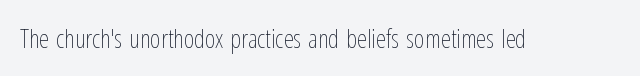
Q: Is the text bold? A: No.
Q: Is the text italic (slanted)? A: No, it is upright.
Q: Is the text underlined? A: No.
Q: Is the spacing between letters normal or unusually wide? A: Normal.
